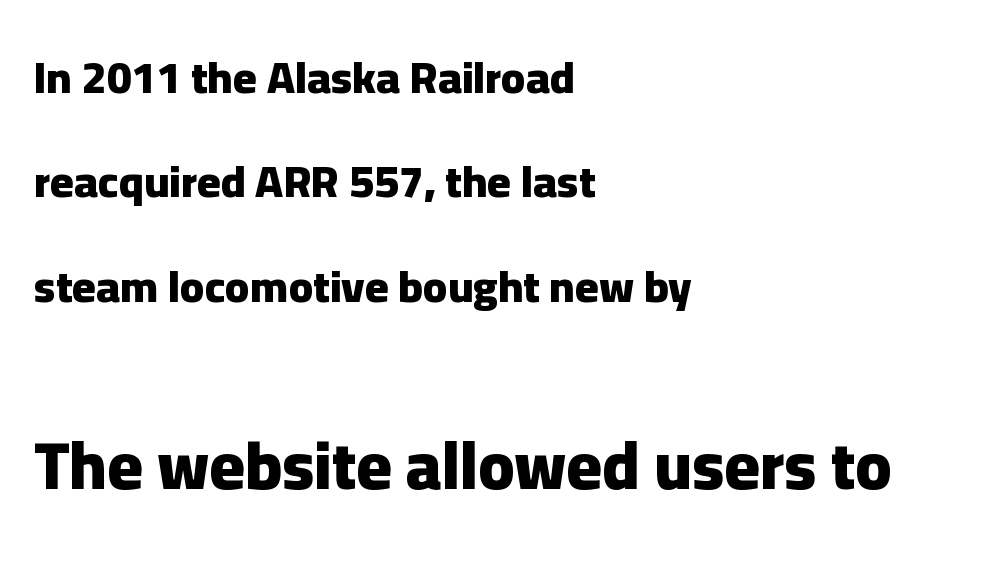
Q: Is the text bold? A: Yes.
Q: Is the text italic (slanted)? A: No, it is upright.
Q: Is the typeface a serif or a sans-serif typeface? A: Sans-serif.
Q: Is the text underlined? A: No.
Q: How is the paragraph aligned? A: Left-aligned.
Q: Is the spacing between letters normal or unusually wide? A: Normal.
Q: Is the spacing between lines tight, normal or loose? A: Loose.
Q: Which block of text is set in a larger size, the first (top) or the second (bottom)? A: The second (bottom) one.
Q: Width (condensed, normal, or wide)? A: Normal.
Q: Stroke contrast? A: Low.
Q: x-height? A: Medium.
Q: Monospaced? A: No.
